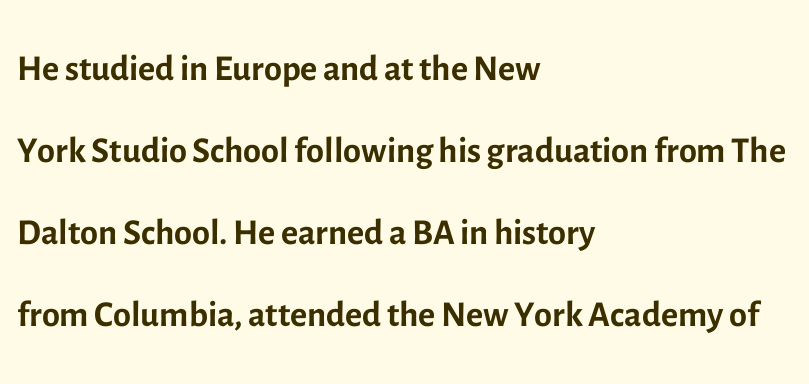
The text block is weighted toward the left margin, trailing off unevenly rightward. Think of a printed novel: that variable character pitch is what you see here. Ascenders rise straight up at ninety degrees. No extra ink here — the face is not bold. Quick note: interline space is typical. Bare-footed words on every line.
